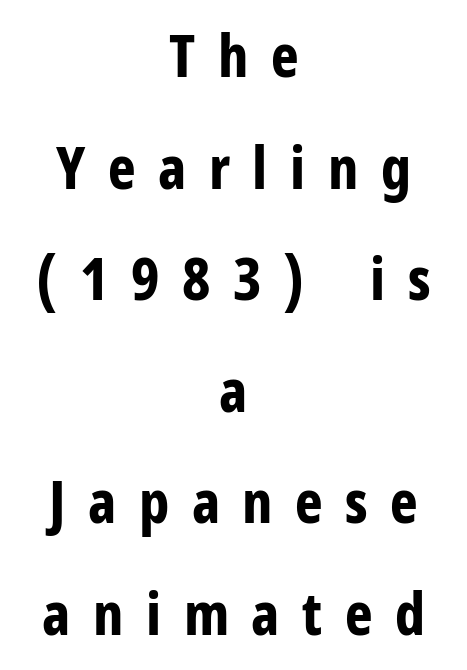
Q: Is the text bold? A: Yes.
Q: Is the text italic (slanted)? A: No, it is upright.
Q: Is the typeface a serif or a sans-serif typeface? A: Sans-serif.
Q: Is the text underlined? A: No.
Q: How is the paragraph aligned? A: Centered.
Q: Is the spacing between letters normal or unusually wide? A: Unusually wide.
Q: Width (condensed, normal, or wide)? A: Condensed.
Q: Stroke contrast? A: Low.
Q: x-height? A: Medium.
Q: Monospaced? A: No.
